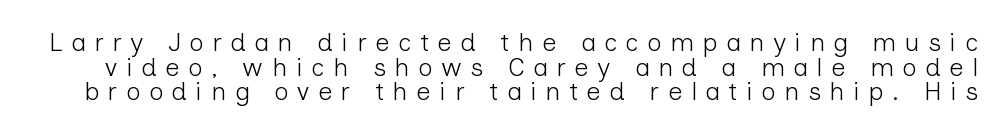
The image shows 25 px text type, upright; set tight line spacing (0.99x), unusually wide letter spacing (+0.35 em), not underlined.
